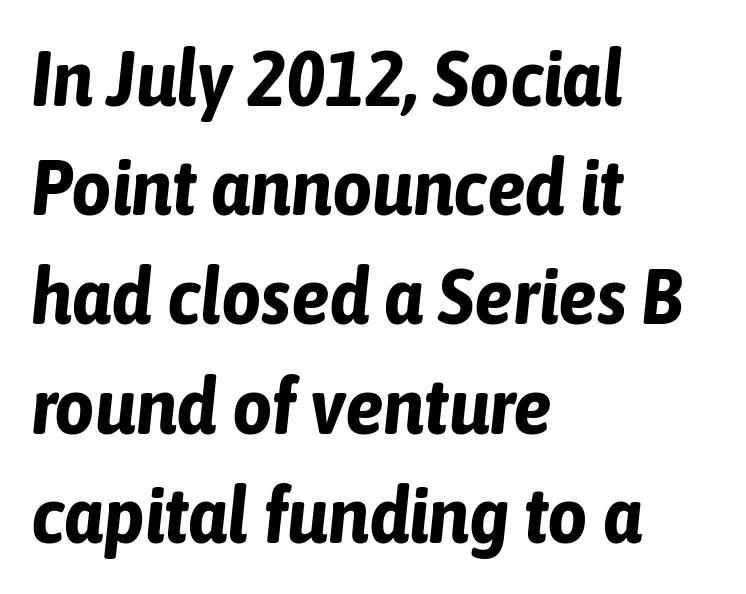
{"italic": "yes", "lean": "right", "slant_degrees": 6, "bold": "yes", "weight": "bold", "width": "condensed", "stroke_contrast": "low", "x_height": "medium", "monospaced": "no", "underline": "no", "align": "left", "line_spacing": "normal", "line_spacing_ratio": 1.4, "letter_spacing": "normal", "letter_spacing_em": 0.0, "glyph_px": 78}
